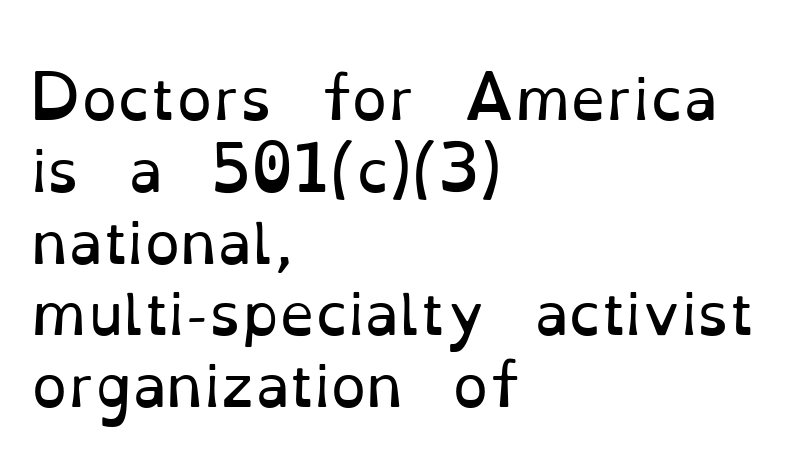
{"serif": "yes", "italic": "no", "bold": "no", "weight": "regular", "width": "normal", "stroke_contrast": "low", "x_height": "small", "monospaced": "no", "underline": "no", "align": "left", "line_spacing": "normal", "line_spacing_ratio": 1.26, "letter_spacing": "normal", "letter_spacing_em": 0.0, "glyph_px": 57}
